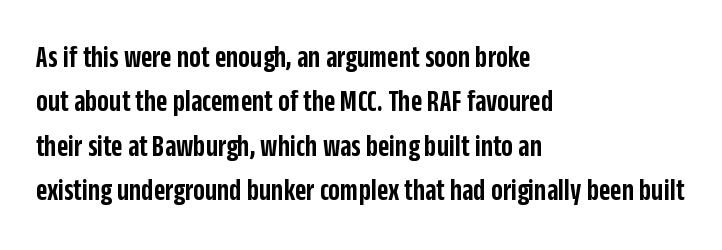
A fair bit of extra ink — the face is semibold, not bold. Character widths vary here, with narrow letters taking less room than wide ones. In terms of letterspacing, this is plain default setting. Line starts are locked; line ends wander.
